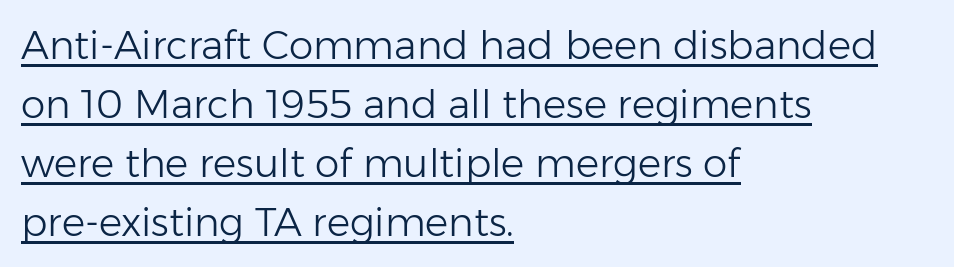
{"serif": "no", "italic": "no", "bold": "no", "weight": "light", "width": "normal", "stroke_contrast": "low", "x_height": "medium", "monospaced": "no", "underline": "yes", "align": "left", "line_spacing": "normal", "line_spacing_ratio": 1.51, "letter_spacing": "normal", "letter_spacing_em": 0.0, "glyph_px": 39}
